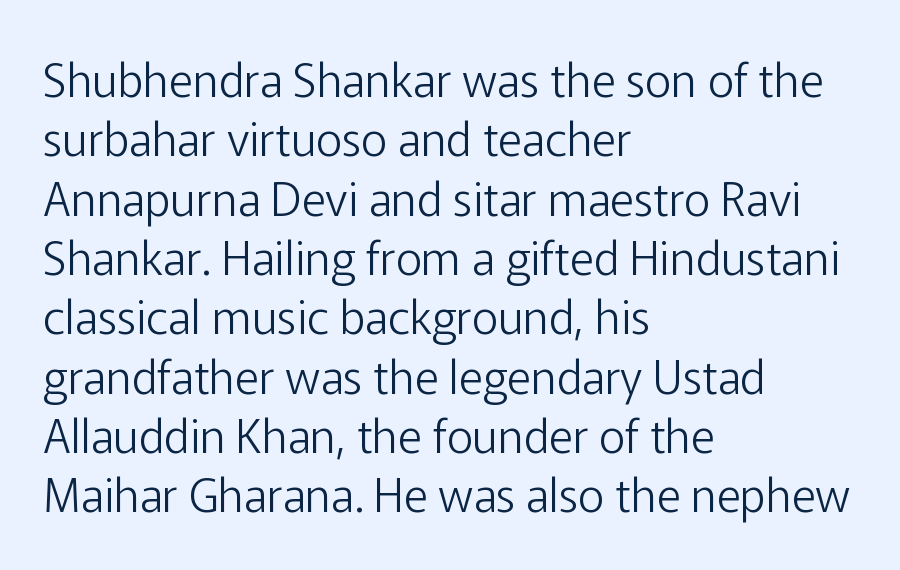
{"serif": "no", "italic": "no", "bold": "no", "weight": "light", "width": "normal", "stroke_contrast": "low", "x_height": "medium", "monospaced": "no", "underline": "no", "align": "left", "line_spacing": "normal", "line_spacing_ratio": 1.29, "letter_spacing": "normal", "letter_spacing_em": 0.0, "glyph_px": 46}
